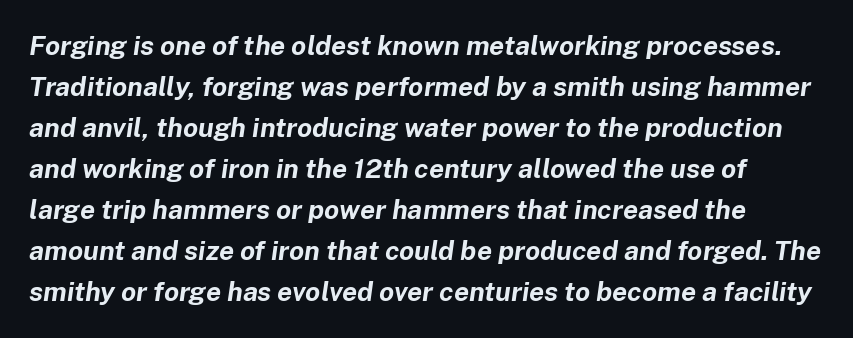
{"italic": "yes", "lean": "right", "slant_degrees": 8, "bold": "yes", "underline": "no", "line_spacing": "normal", "line_spacing_ratio": 1.52, "letter_spacing": "normal", "letter_spacing_em": 0.0, "glyph_px": 27}
